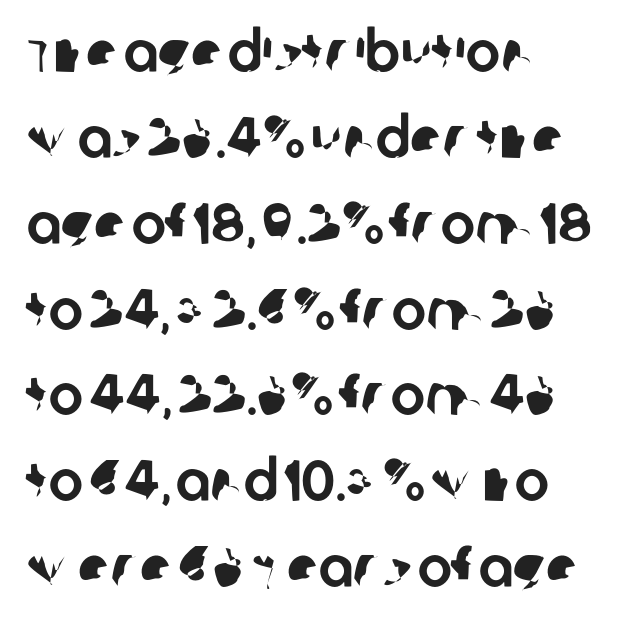
The text block is weighted toward the left margin, trailing off unevenly rightward. Looks like regular typesetting: each glyph gets only the width it needs. Vertically, the passage feels balanced, rows spaced as you'd expect. You can tell from the bare stems that sans-serif type was used. Spacing between characters is what you'd get straight out of the box. Just letters on the line, the space beneath them empty.
